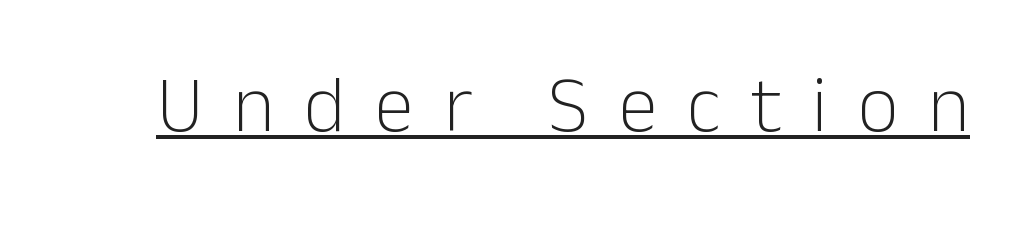
Weight: not bold — regular or lighter. Beneath each row of characters lies a ruled line. Proportional: the letters do not fall into vertical columns. The type sits square on the baseline with zero lean.
